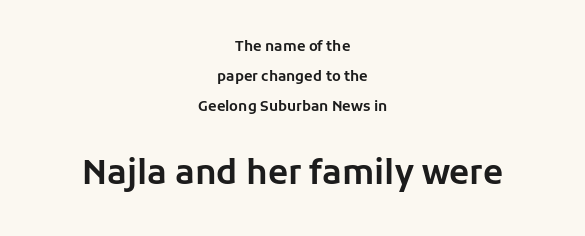
{"serif": "no", "italic": "no", "width": "normal", "stroke_contrast": "low", "x_height": "medium", "monospaced": "no", "underline": "no", "align": "center", "line_spacing": "loose", "line_spacing_ratio": 2.13, "letter_spacing": "normal", "letter_spacing_em": 0.0, "larger_block": "second", "size_ratio": 2.36, "glyph_px": 33}
